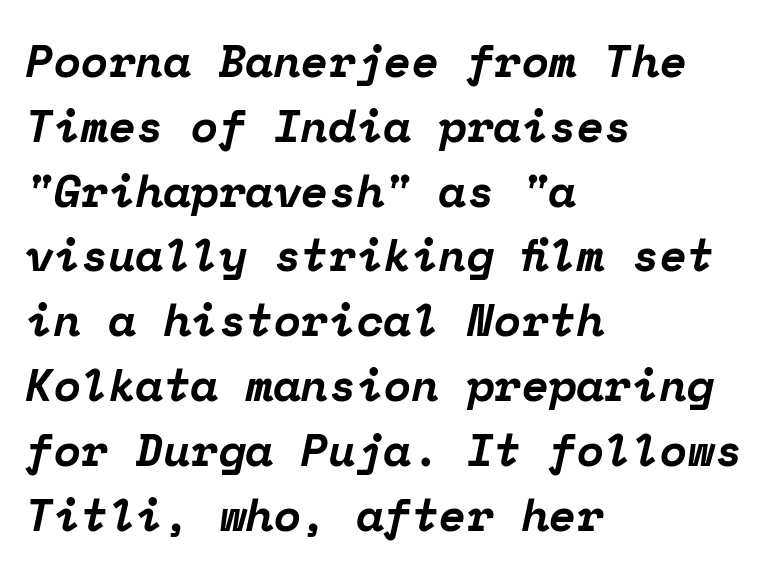
The image shows 45 px bold serif type, italic (leaning right), monospaced; set left-aligned, normal line spacing (1.44x), normal letter spacing, not underlined; low stroke contrast and a medium x-height.
